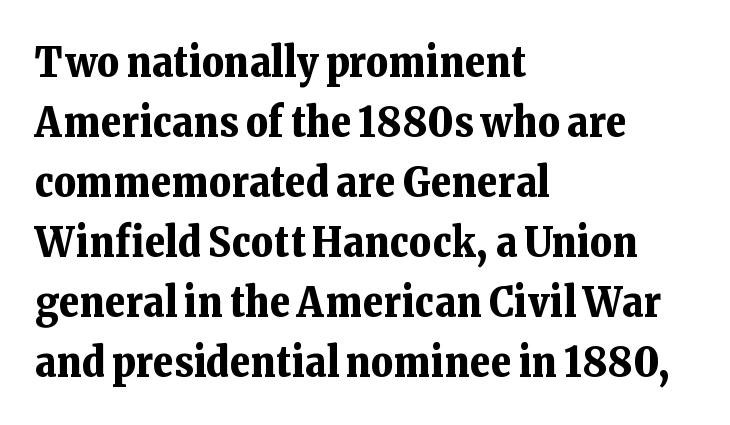
{"serif": "yes", "italic": "no", "bold": "yes", "weight": "bold", "width": "normal", "stroke_contrast": "low", "x_height": "medium", "monospaced": "no", "underline": "no", "align": "left", "line_spacing": "normal", "line_spacing_ratio": 1.43, "letter_spacing": "normal", "letter_spacing_em": 0.0, "glyph_px": 42}
